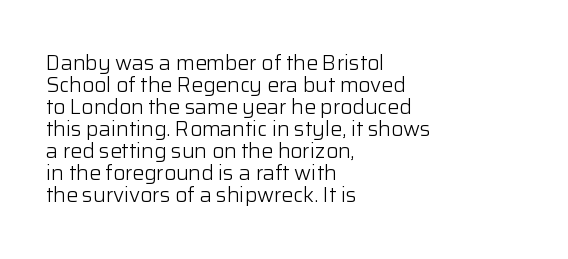
Q: Is the text bold? A: No.
Q: Is the text italic (slanted)? A: No, it is upright.
Q: Is the text underlined? A: No.
Q: How is the paragraph aligned? A: Left-aligned.
Q: Is the spacing between letters normal or unusually wide? A: Normal.
Q: Is the spacing between lines tight, normal or loose? A: Tight.
